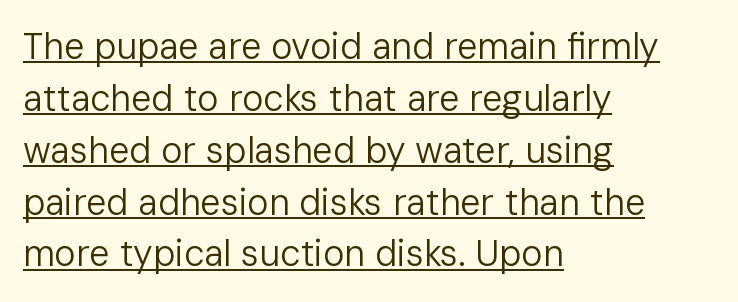
Q: Is the text bold? A: No.
Q: Is the text italic (slanted)? A: No, it is upright.
Q: Is the typeface a serif or a sans-serif typeface? A: Sans-serif.
Q: Is the text underlined? A: Yes.
Q: How is the paragraph aligned? A: Left-aligned.
Q: Is the spacing between letters normal or unusually wide? A: Normal.
Q: Is the spacing between lines tight, normal or loose? A: Normal.
Q: Width (condensed, normal, or wide)? A: Normal.
Q: Stroke contrast? A: Low.
Q: x-height? A: Medium.
Q: Monospaced? A: No.
